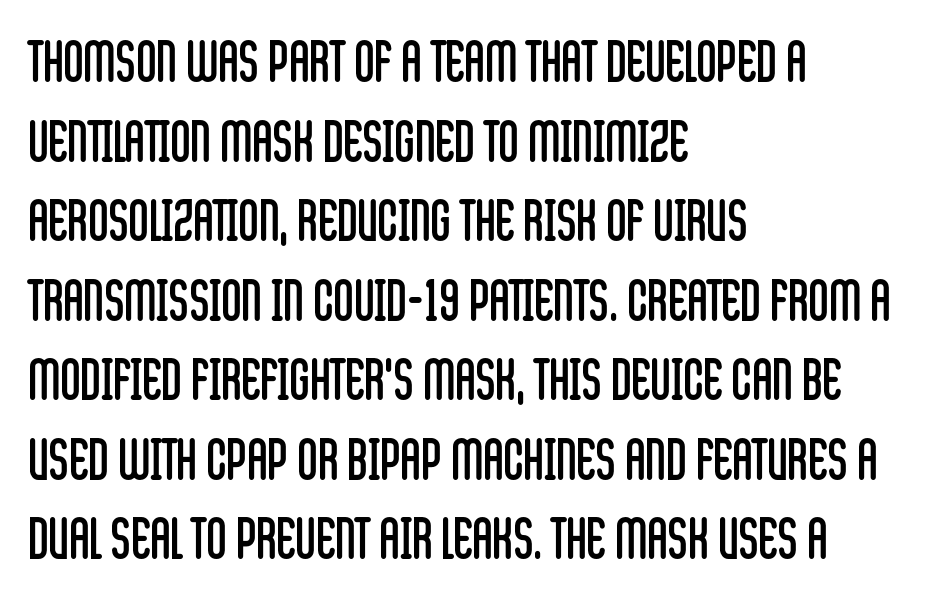
Successive baselines arrive at the customary interval. Think of a printed novel: that variable character pitch is what you see here. Words appear dense and cohesive because spacing is normal. This rendering features lettering with no underline. This reads as an unemphasized weight, regular at the heaviest.
